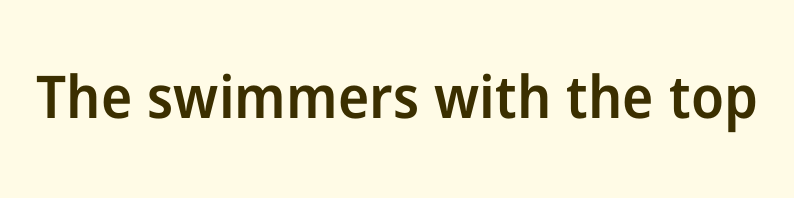
Q: Is the text bold? A: Semi-bold.
Q: Is the text italic (slanted)? A: No, it is upright.
Q: Is the typeface a serif or a sans-serif typeface? A: Sans-serif.
Q: Is the text underlined? A: No.
Q: Is the spacing between letters normal or unusually wide? A: Normal.
Q: Width (condensed, normal, or wide)? A: Normal.
Q: Stroke contrast? A: Low.
Q: x-height? A: Medium.
Q: Monospaced? A: No.
